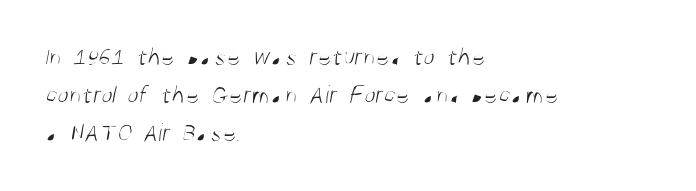
{"bold": "no", "underline": "no", "align": "left", "line_spacing": "normal", "line_spacing_ratio": 1.46, "letter_spacing": "normal", "letter_spacing_em": 0.0, "glyph_px": 26}
